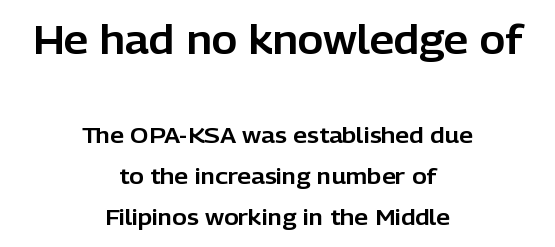
Observe the absence of serifs on each vertical stroke in this sample. Glyph-to-glyph distance matches everyday printed text. Ascenders rise straight up at ninety degrees. The foot of each line stays bare and open. Type size steps down from the first block to the second. The compositor balanced each line on the midline.
